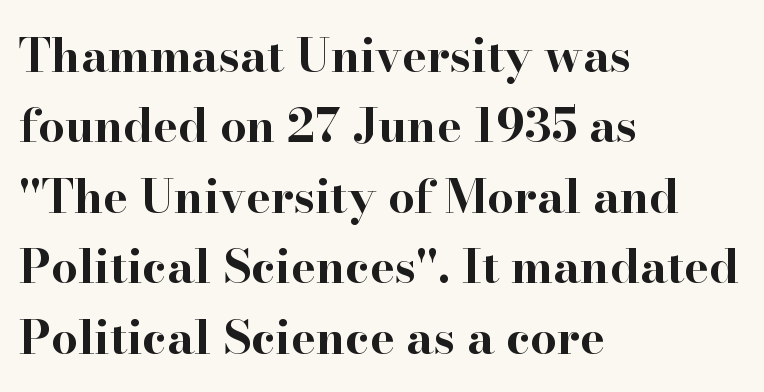
Underlining? Definitely not there. Its strokes are broad and dark, the hallmark of bold type. Is the block centered? No — it sits flush against the left margin. You could not count columns in this text — the font is proportionally spaced. The letters carry serifs — small finishing strokes at the ends of their stems.
